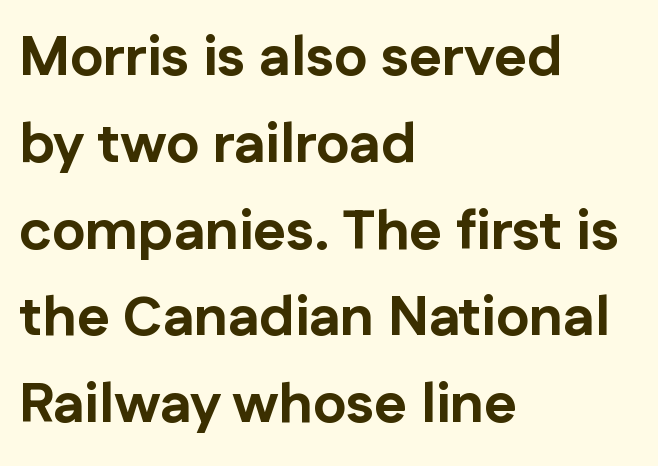
Every letter is thick-stroked: bold, no question. This is the regular roman posture of the typeface. No extra tracking has been applied to these lines. What's the leading like? Ordinary, nothing unusual. Character widths vary here, with narrow letters taking less room than wide ones. The setting favours the left margin, as ordinary paragraphs usually do.
